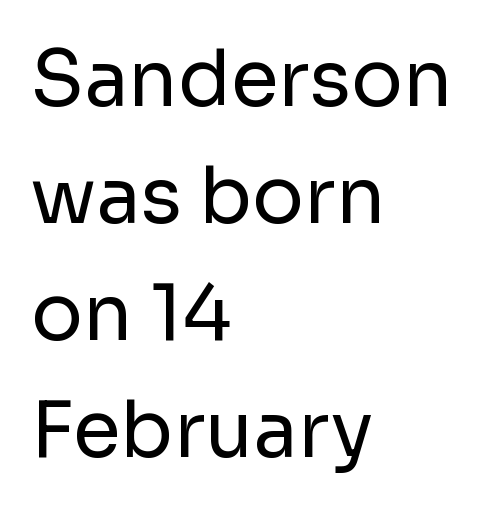
{"serif": "no", "italic": "no", "bold": "no", "weight": "regular", "width": "normal", "stroke_contrast": "low", "x_height": "medium", "monospaced": "no", "underline": "no", "align": "left", "line_spacing": "normal", "line_spacing_ratio": 1.52, "letter_spacing": "normal", "letter_spacing_em": 0.0, "glyph_px": 77}
